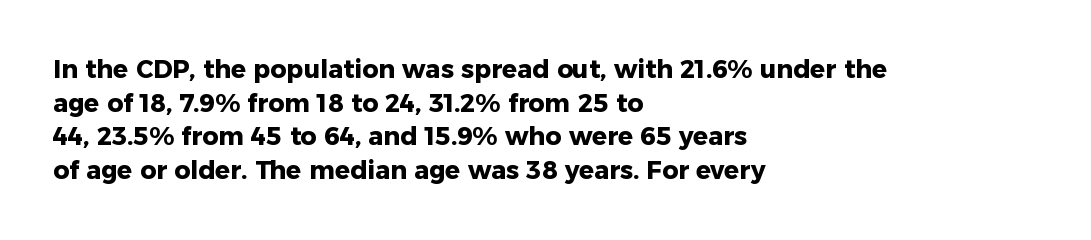
Q: Is the text bold? A: Yes.
Q: Is the text italic (slanted)? A: No, it is upright.
Q: Is the text underlined? A: No.
Q: How is the paragraph aligned? A: Left-aligned.
Q: Is the spacing between letters normal or unusually wide? A: Normal.
Q: Is the spacing between lines tight, normal or loose? A: Normal.
